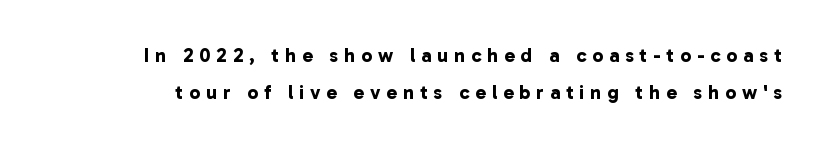
The image shows 20 px bold type; set line spacing 1.84x, unusually wide letter spacing (+0.29 em), not underlined.
